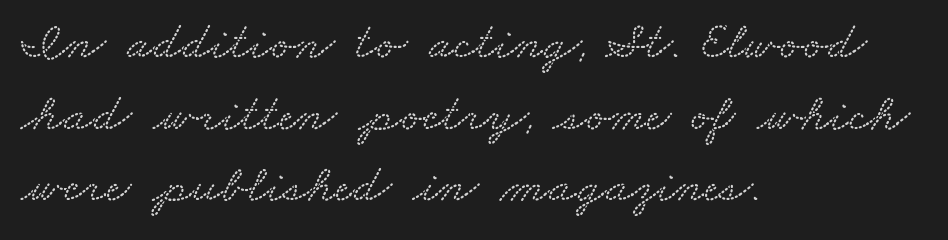
Caption: multi-line text, flush left, ragged right. This rendering employs a face with finishing strokes, i.e., a serif. Look at the tracking — it's just the regular setting, nothing added. Here the designer chose a conventional face with non-uniform glyph widths. Honestly, the row spacing looks completely unremarkable. Check the space under the baseline: it is left empty.
